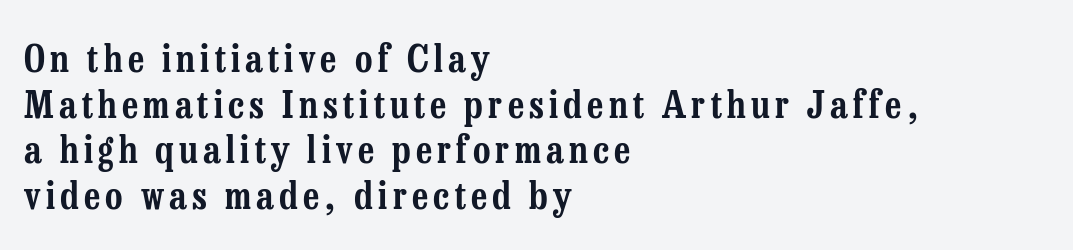
The image shows 38 px condensed serif type, upright; set left-aligned, line spacing 1.2x, not underlined; low stroke contrast and a medium x-height.
